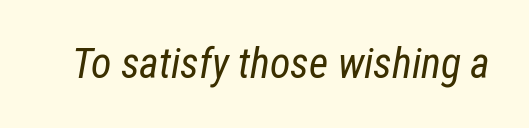
{"italic": "yes", "lean": "right", "slant_degrees": 12, "bold": "no", "weight": "regular", "width": "condensed", "stroke_contrast": "low", "x_height": "medium", "monospaced": "no", "underline": "no", "letter_spacing": "normal", "letter_spacing_em": 0.0, "glyph_px": 42}
